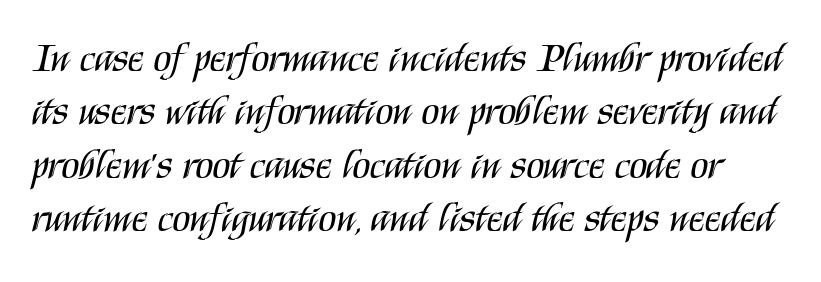
{"serif": "no", "bold": "no", "weight": "regular", "width": "condensed", "stroke_contrast": "medium", "x_height": "large", "monospaced": "no", "underline": "no", "line_spacing": "normal", "line_spacing_ratio": 1.3, "letter_spacing": "normal", "letter_spacing_em": 0.0, "glyph_px": 41}
